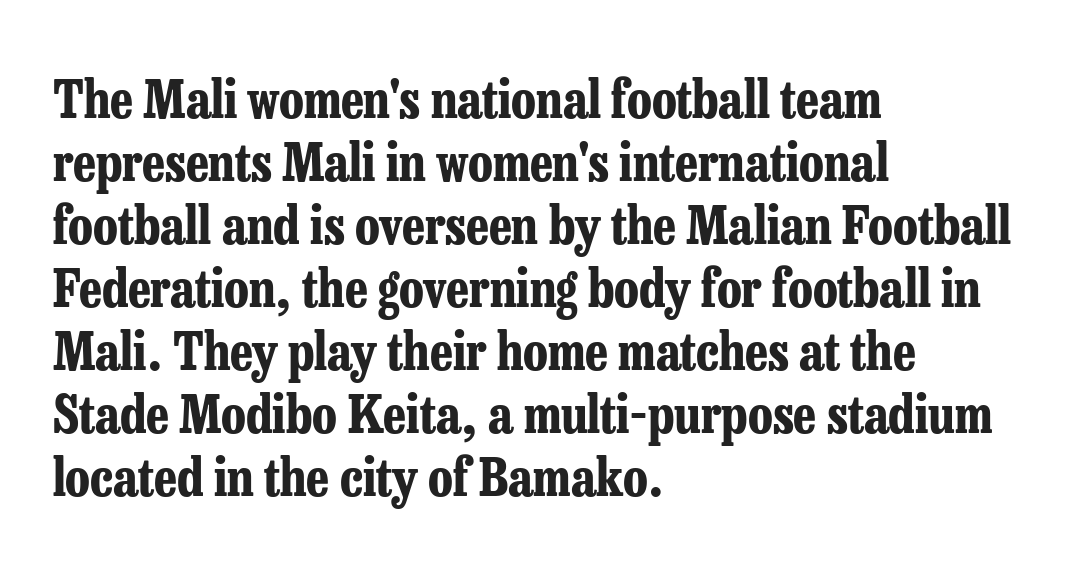
Tracking value appears to be zero — textbook default spacing. Ordinary non-slanted type is in use. Looks like regular typesetting: each glyph gets only the width it needs. Has an underline been added? It has not.
